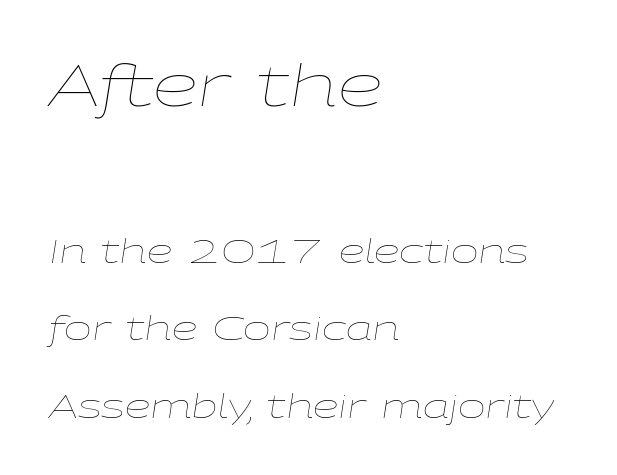
The image shows 58 px thin, wide type, italic (leaning right); set left-aligned, loose line spacing (2.34x), normal letter spacing, not underlined; the first (top) block is 1.76x larger; low stroke contrast and a medium x-height.
